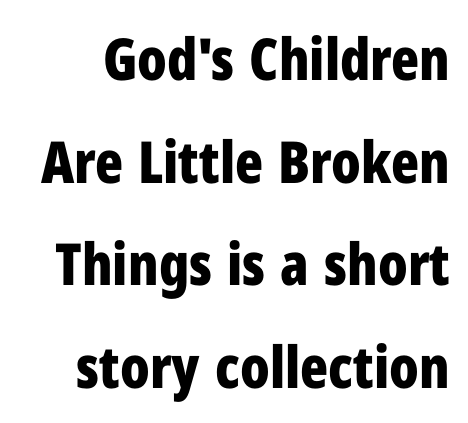
Letter spacing: default. Designer's note — italics off, roman on. Descenders are the only things crossing below the line. Each letter's strokes conclude bluntly, with no projecting serifs. Varying glyph widths throughout — classic text-font behaviour.
